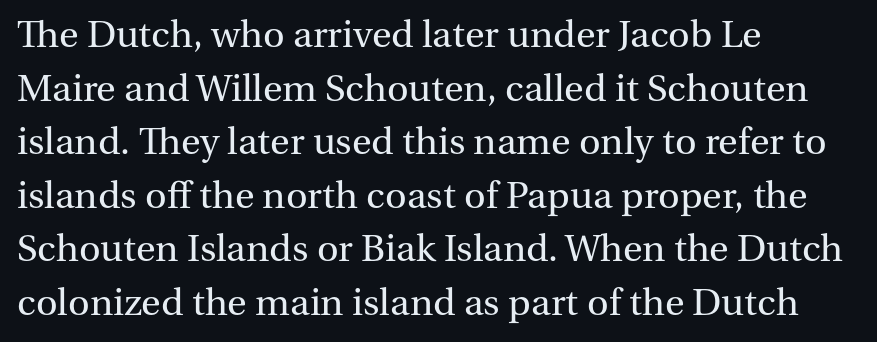
The image shows 40 px regular-weight serif type, upright; set left-aligned, normal line spacing (1.34x), normal letter spacing, not underlined; medium stroke contrast and a medium x-height.
